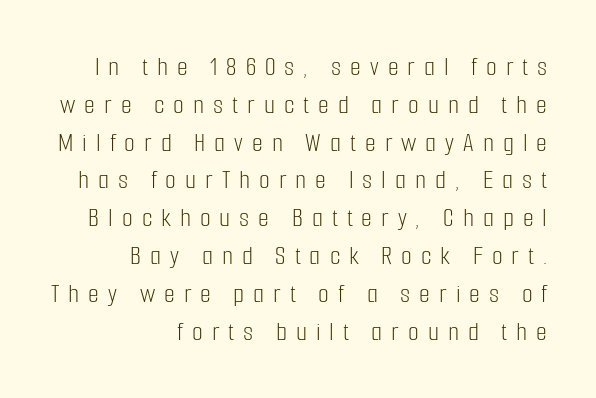
{"serif": "no", "italic": "no", "bold": "no", "weight": "light", "width": "condensed", "stroke_contrast": "low", "x_height": "medium", "monospaced": "no", "underline": "no", "align": "right", "line_spacing": "normal", "line_spacing_ratio": 1.35, "letter_spacing": "wide", "letter_spacing_em": 0.32, "glyph_px": 28}
